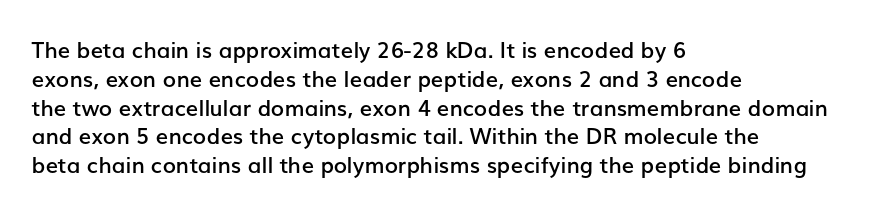
Left-aligned paragraph, ragged on the right. This sample uses plain, unmodified letter spacing. The lettering holds an erect, upright posture throughout. Underlining? Definitely not there. Students, this is semibold: more ink than regular, less than bold.
